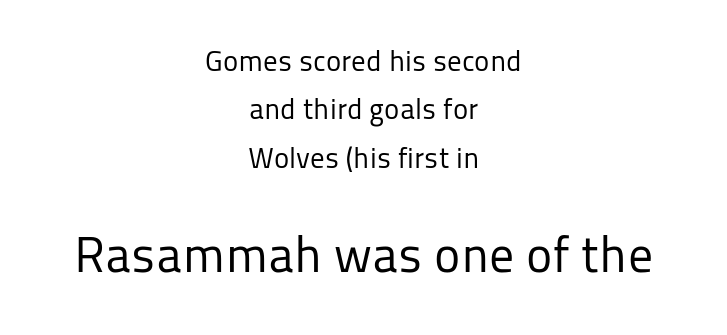
Evenly set lines give the paragraph a standard silhouette. A clean baseline with only descenders dipping below it. This sample is center-justified, so both line endings float freely. The face looks like a standard text weight, possibly lighter.
